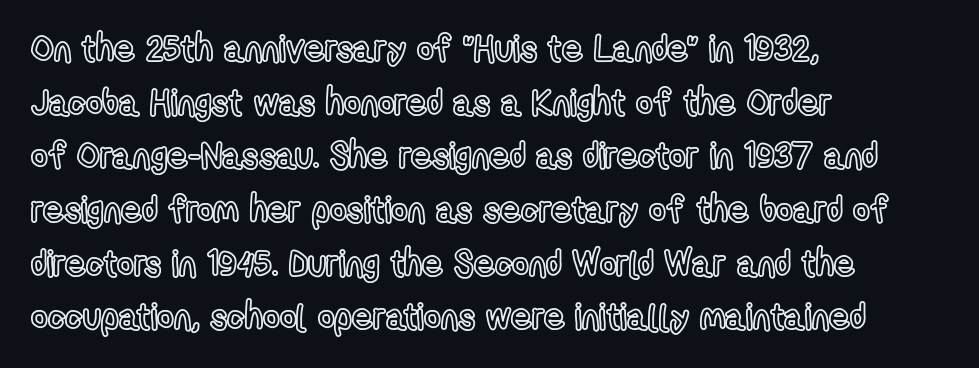
The image shows 36 px condensed type, upright; set left-aligned, normal line spacing (1.49x), normal letter spacing, not underlined; a medium x-height.
